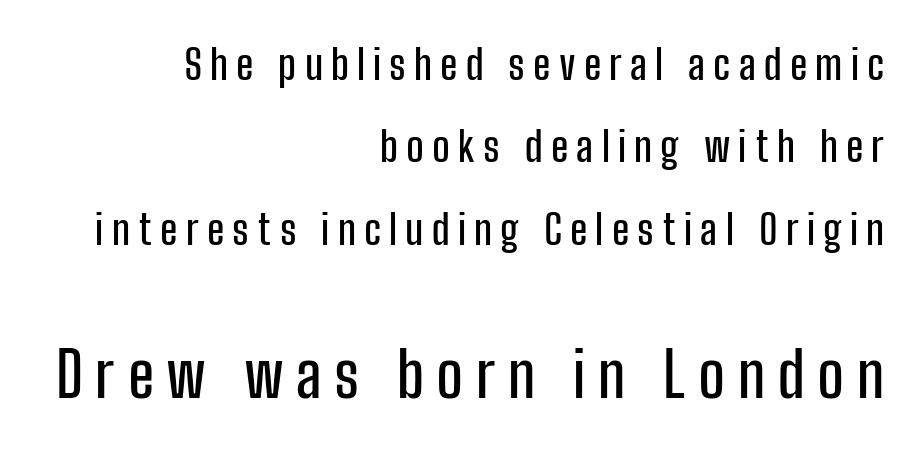
Size contrast runs from small at the top to large at the bottom. When letters stand straight like this, we call the style roman or upright. Plain, unruled lines of type. Airy leading. Font category for this specimen: sans-serif.
